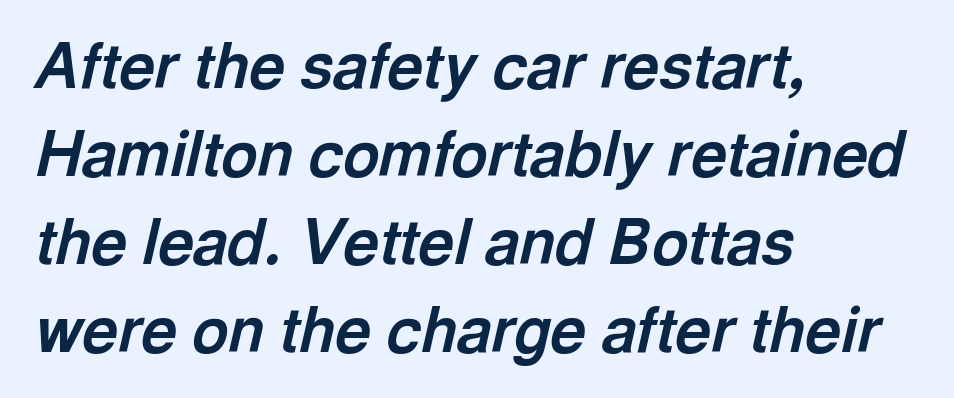
The image shows 62 px bold type, italic (leaning right); set left-aligned, normal line spacing (1.42x), normal letter spacing, not underlined; a medium x-height.
